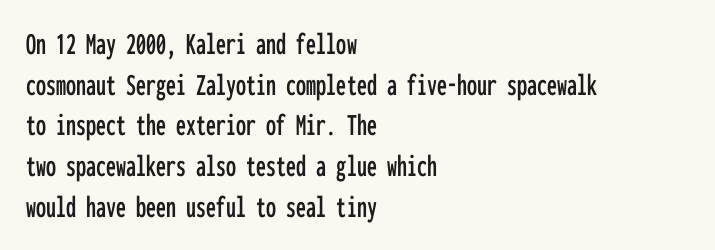
The image shows 32 px condensed sans-serif type, upright, monospaced; set left-aligned, normal line spacing (1.27x), normal letter spacing, not underlined; low stroke contrast and a medium x-height.
